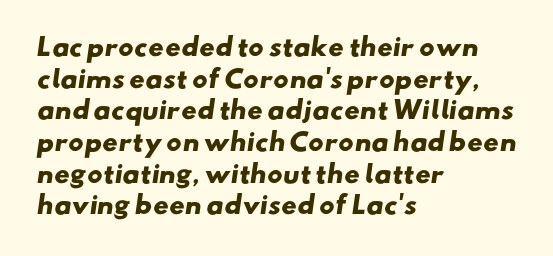
Underlining? Definitely not there. Evenly set lines give the paragraph a standard silhouette. Each line starts at the same left margin while the right side varies. The letters are bold, with thick, heavy strokes. Short note: letters normally spaced.
